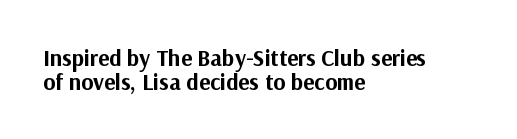
The image shows 23 px bold type, upright; set left-aligned, tight line spacing (1.03x), normal letter spacing, not underlined.
